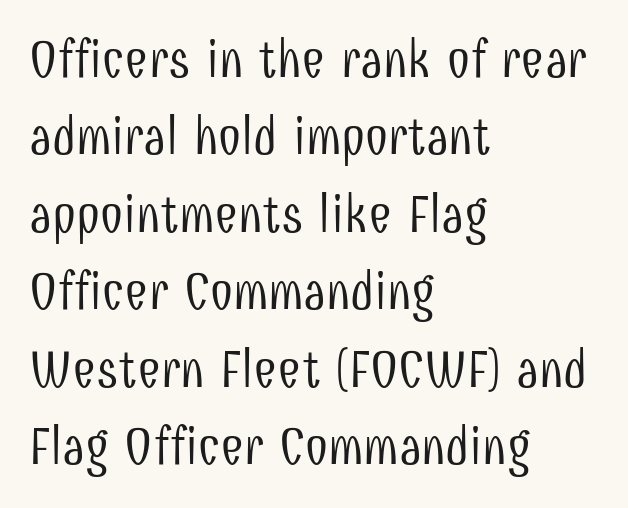
The image shows 52 px light, condensed sans-serif type, upright; set left-aligned, normal line spacing (1.49x), normal letter spacing, not underlined; low stroke contrast and a medium x-height.
